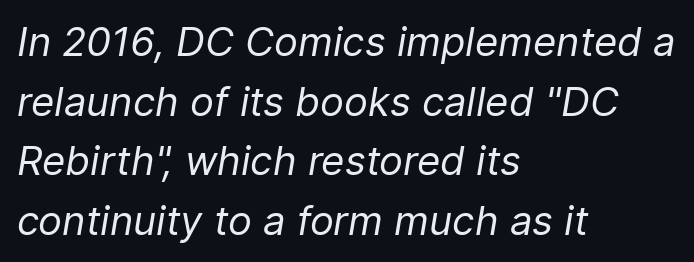
Q: Is the text bold? A: No.
Q: Is the text italic (slanted)? A: Yes, it leans right by about 9 degrees.
Q: Is the text underlined? A: No.
Q: How is the paragraph aligned? A: Left-aligned.
Q: Is the spacing between letters normal or unusually wide? A: Normal.
Q: Is the spacing between lines tight, normal or loose? A: Normal.
Q: Width (condensed, normal, or wide)? A: Normal.
Q: Stroke contrast? A: Low.
Q: x-height? A: Medium.
Q: Monospaced? A: No.
